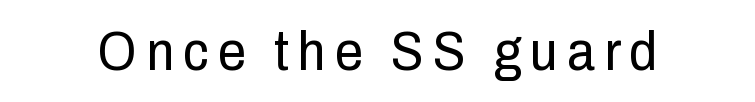
Each row of text sits above clean, open space. Think standard paragraph weight, or any step lighter than that. Looks like regular typesetting: each glyph gets only the width it needs. A typesetter would label this face a sans. A typesetter would mark this as roman, not italic.
